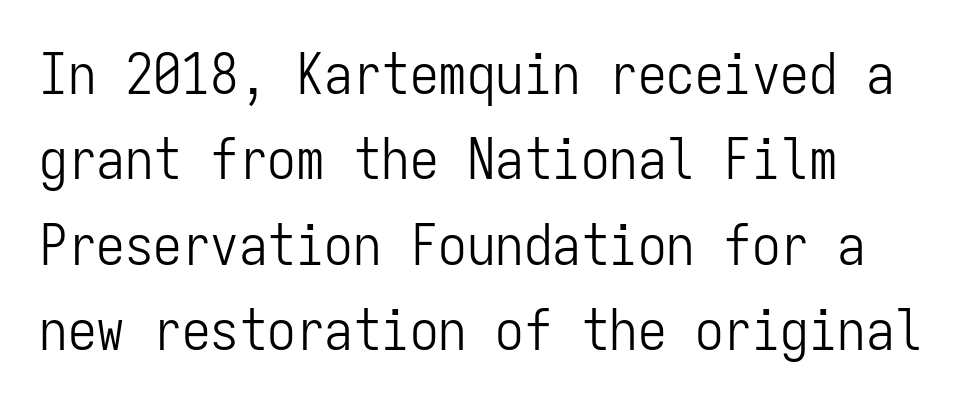
The image shows 57 px light, condensed sans-serif type, upright, monospaced; set left-aligned, normal line spacing (1.5x), normal letter spacing, not underlined; low stroke contrast and a medium x-height.
